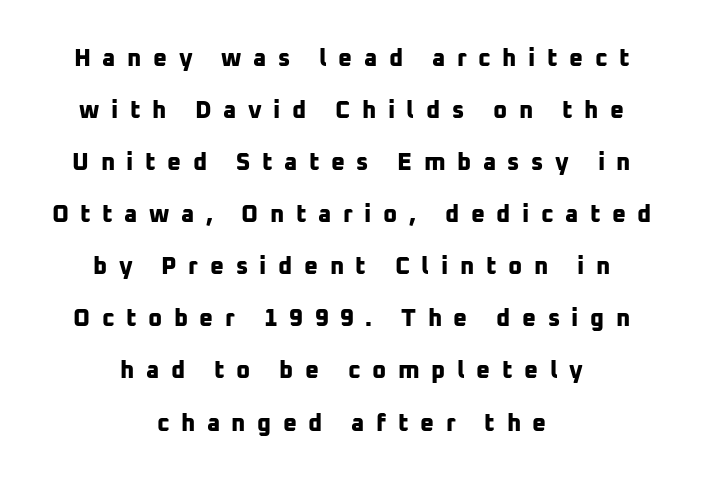
{"bold": "yes", "underline": "no", "align": "center", "line_spacing": "loose", "line_spacing_ratio": 2.17, "letter_spacing": "wide", "letter_spacing_em": 0.48, "glyph_px": 24}
